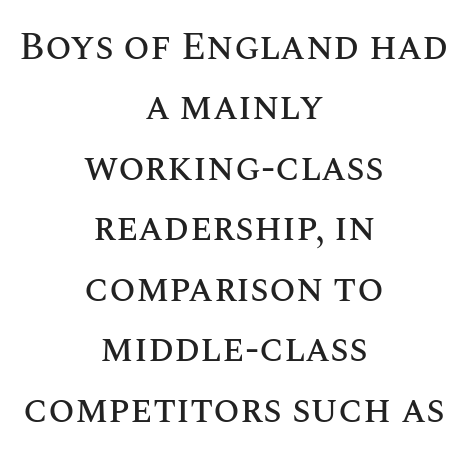
The passage shown is typed in a proportional face where columns would drift. The text block is weighted toward neither margin, spreading evenly from the middle. Whoever set this chose a conventional vertical rhythm. Words appear dense and cohesive because spacing is normal.
